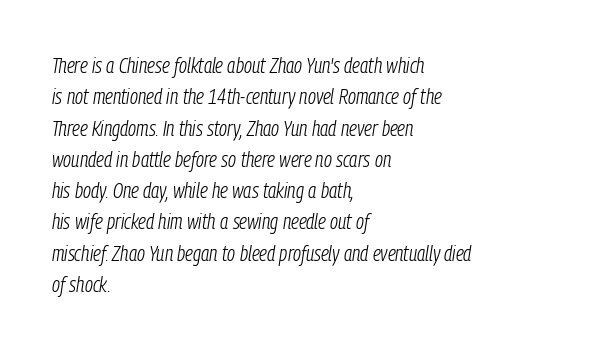
Q: Is the text bold? A: No.
Q: Is the text italic (slanted)? A: Yes, it leans right by about 9 degrees.
Q: Is the text underlined? A: No.
Q: How is the paragraph aligned? A: Left-aligned.
Q: Is the spacing between letters normal or unusually wide? A: Normal.
Q: Is the spacing between lines tight, normal or loose? A: Normal.
